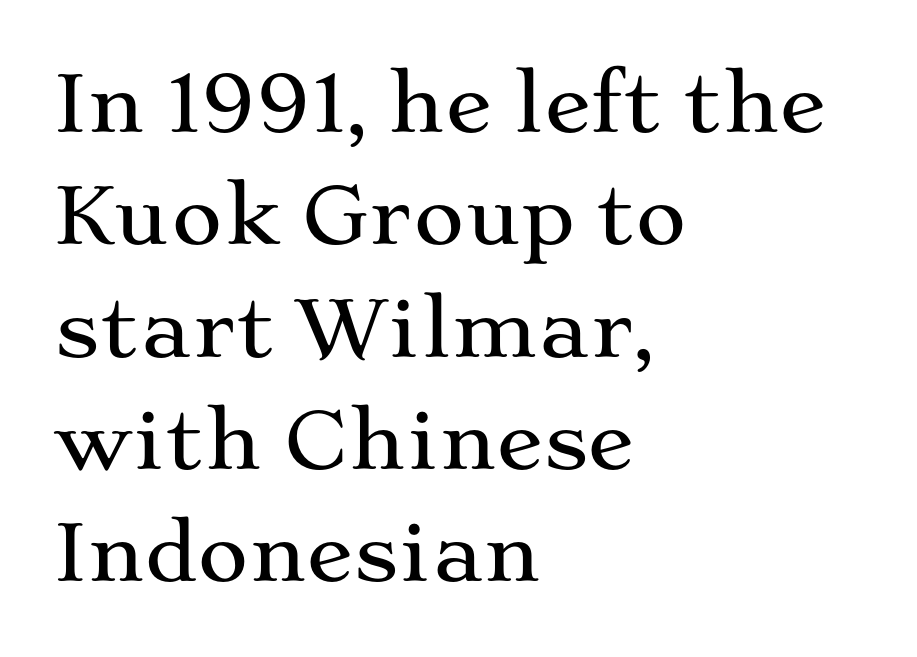
{"serif": "yes", "italic": "no", "width": "wide", "stroke_contrast": "medium", "x_height": "medium", "monospaced": "no", "underline": "no", "align": "left", "line_spacing": "normal", "line_spacing_ratio": 1.44, "letter_spacing": "normal", "letter_spacing_em": 0.0, "glyph_px": 78}
